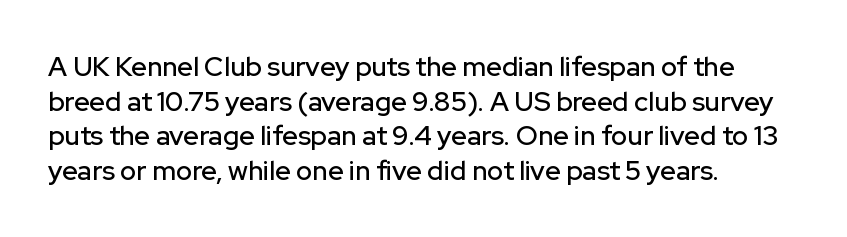
The image shows 27 px text type, upright; set left-aligned, normal line spacing (1.28x), normal letter spacing, not underlined.
